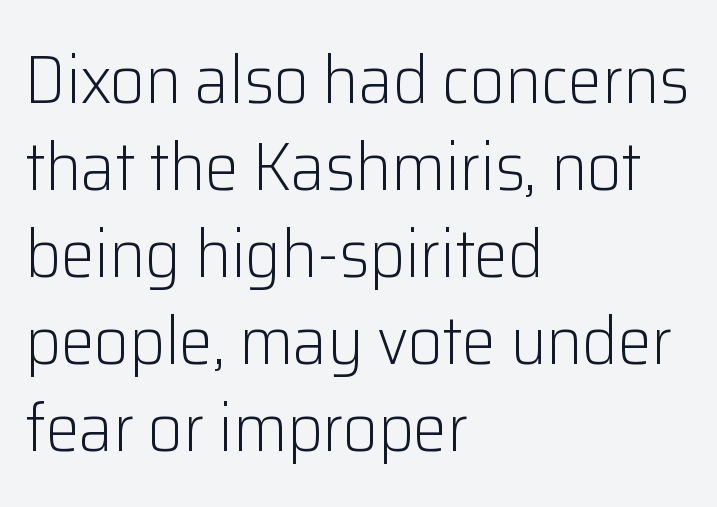
{"serif": "no", "italic": "no", "bold": "no", "weight": "light", "width": "normal", "stroke_contrast": "low", "x_height": "medium", "monospaced": "no", "underline": "no", "align": "left", "line_spacing": "normal", "line_spacing_ratio": 1.28, "letter_spacing": "normal", "letter_spacing_em": 0.0, "glyph_px": 68}
